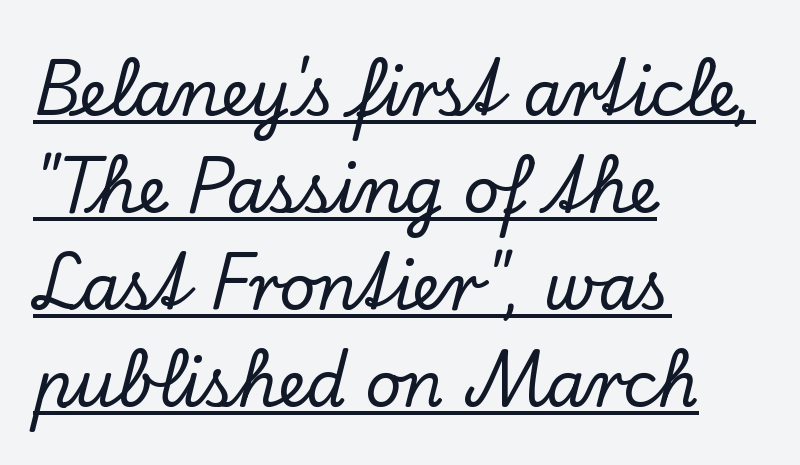
Q: Is the text italic (slanted)? A: Yes.
Q: Is the typeface a serif or a sans-serif typeface? A: Serif.
Q: Is the text underlined? A: Yes.
Q: How is the paragraph aligned? A: Left-aligned.
Q: Is the spacing between letters normal or unusually wide? A: Normal.
Q: Is the spacing between lines tight, normal or loose? A: Normal.
Q: Width (condensed, normal, or wide)? A: Normal.
Q: Stroke contrast? A: Low.
Q: x-height? A: Small.
Q: Monospaced? A: No.
